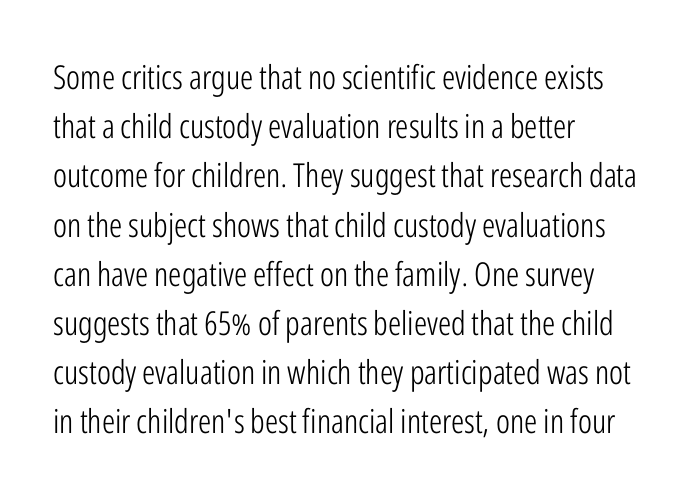
Vertical stems look standard width or narrower in stroke. The passage shown is typed in a proportional face where columns would drift. Quick note: interline space is typical. Bare-footed words on every line.
